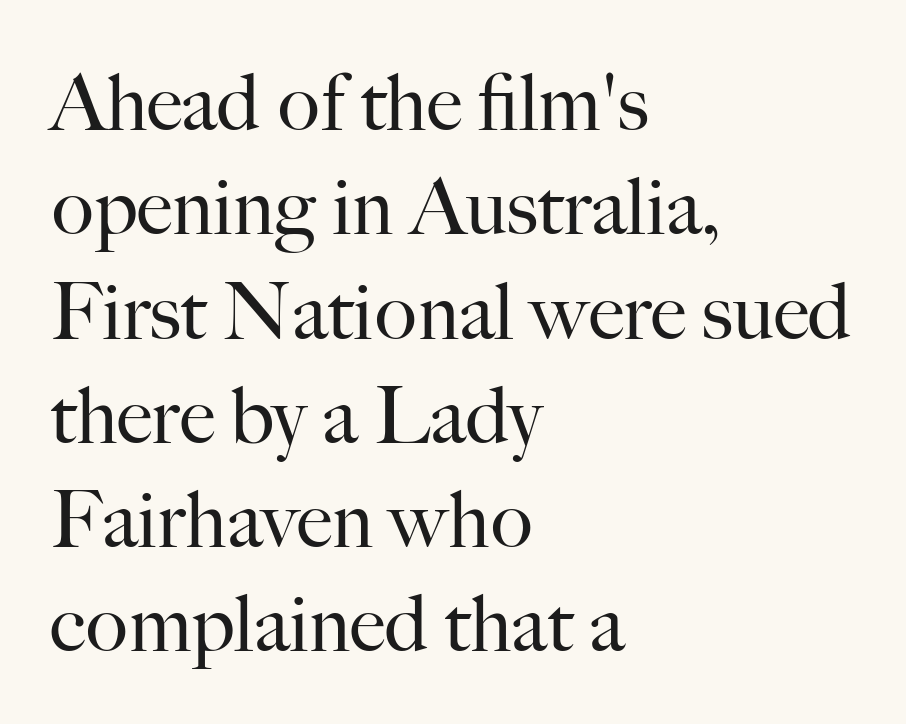
Proportional: the letters do not fall into vertical columns. Decoration check: the copy has no underline. The designer went with a serif here, giving each stem small feet. This reads as an unemphasized weight, regular at the heaviest.
